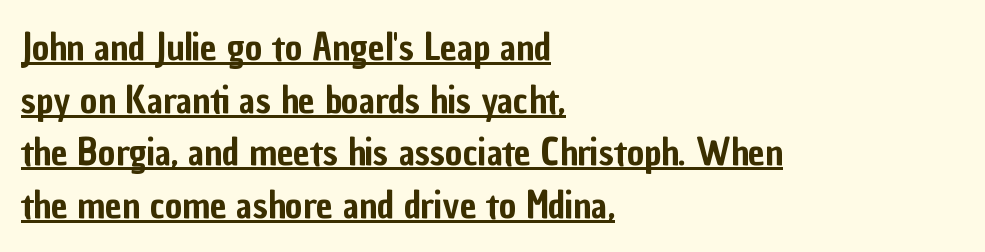
The image shows 37 px condensed sans-serif type, upright; set left-aligned, normal line spacing (1.42x), normal letter spacing, underlined; low stroke contrast and a medium x-height.
